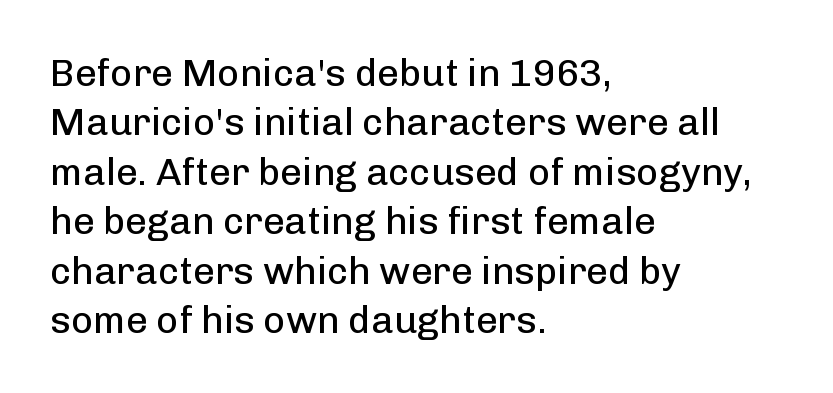
{"serif": "no", "italic": "no", "bold": "no", "weight": "regular", "width": "normal", "stroke_contrast": "low", "x_height": "medium", "monospaced": "no", "underline": "no", "align": "left", "line_spacing": "normal", "line_spacing_ratio": 1.3, "letter_spacing": "normal", "letter_spacing_em": 0.0, "glyph_px": 38}
